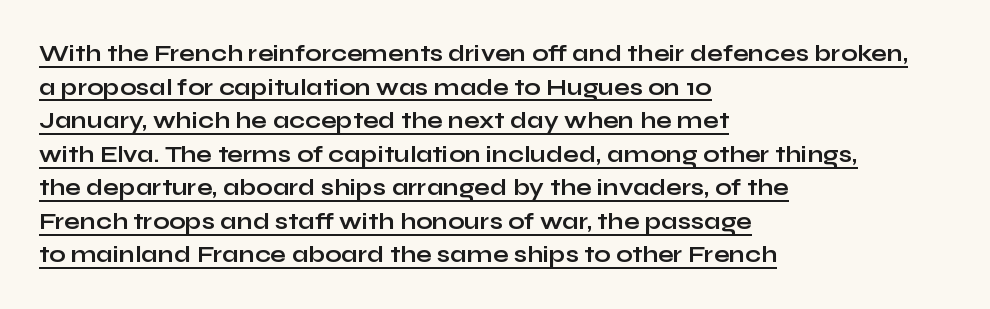
{"italic": "no", "bold": "yes", "underline": "yes", "align": "left", "line_spacing": "normal", "line_spacing_ratio": 1.46, "letter_spacing": "normal", "letter_spacing_em": 0.0, "glyph_px": 23}
